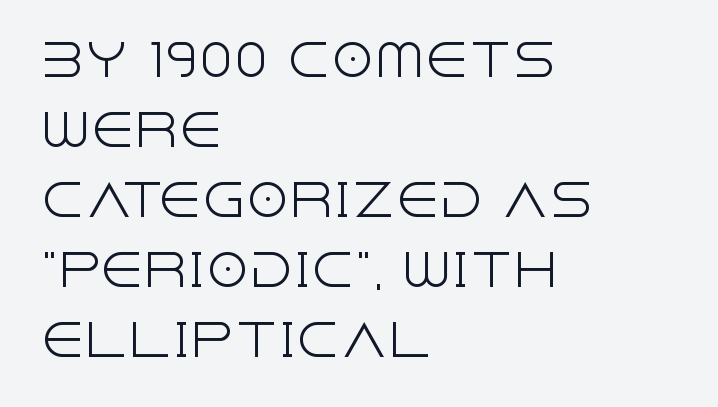
{"serif": "no", "italic": "no", "bold": "no", "weight": "light", "width": "normal", "x_height": "large", "monospaced": "no", "underline": "no", "align": "left", "line_spacing": "normal", "line_spacing_ratio": 1.59, "letter_spacing": "normal", "letter_spacing_em": 0.0, "glyph_px": 44}
